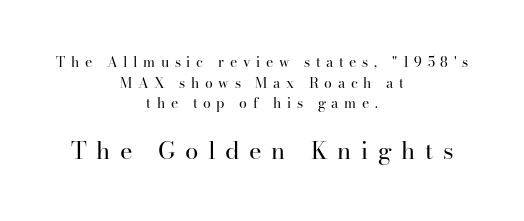
Q: Is the text bold? A: No.
Q: Is the text italic (slanted)? A: No, it is upright.
Q: Is the text underlined? A: No.
Q: How is the paragraph aligned? A: Centered.
Q: Is the spacing between letters normal or unusually wide? A: Unusually wide.
Q: Is the spacing between lines tight, normal or loose? A: Normal.
Q: Which block of text is set in a larger size, the first (top) or the second (bottom)? A: The second (bottom) one.
